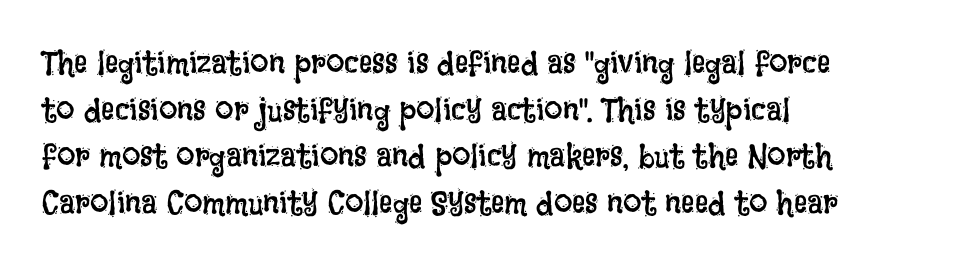
Q: Is the text bold? A: No.
Q: Is the text italic (slanted)? A: No, it is upright.
Q: Is the text underlined? A: No.
Q: How is the paragraph aligned? A: Left-aligned.
Q: Is the spacing between letters normal or unusually wide? A: Normal.
Q: Is the spacing between lines tight, normal or loose? A: Normal.
Q: Width (condensed, normal, or wide)? A: Condensed.
Q: Stroke contrast? A: Low.
Q: x-height? A: Large.
Q: Monospaced? A: No.
